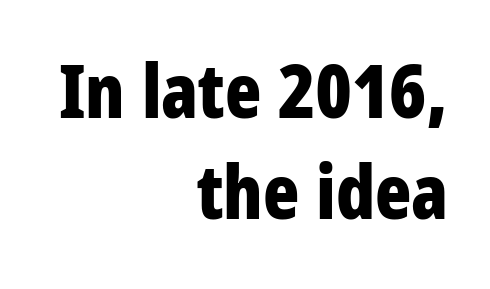
{"serif": "no", "italic": "no", "bold": "yes", "weight": "bold", "width": "condensed", "stroke_contrast": "low", "x_height": "large", "monospaced": "no", "underline": "no", "align": "right", "line_spacing": "normal", "line_spacing_ratio": 1.35, "letter_spacing": "normal", "letter_spacing_em": 0.0, "glyph_px": 75}
